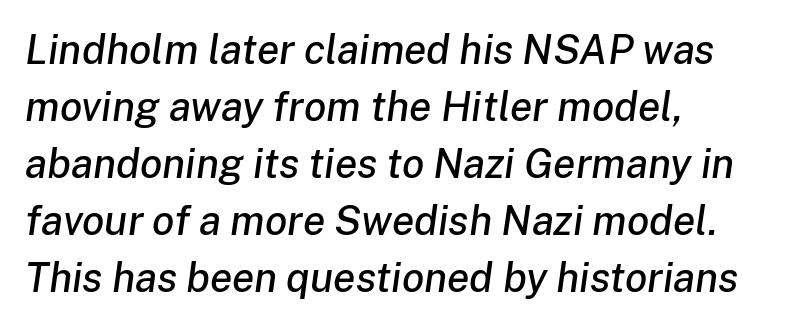
The image shows 41 px text type, italic (leaning right); set left-aligned, normal line spacing (1.39x), normal letter spacing, not underlined; low stroke contrast and a medium x-height.
